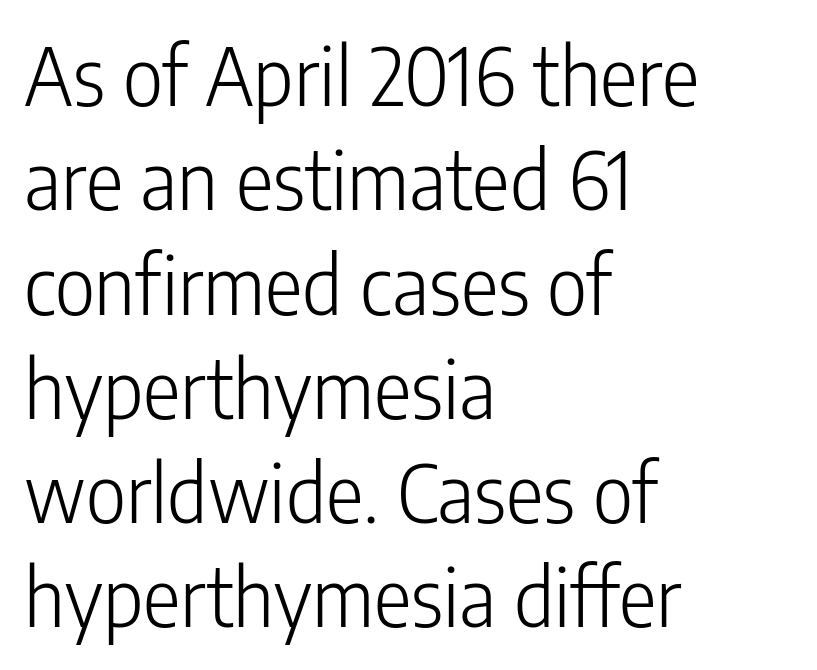
The image shows 79 px light, condensed sans-serif type, upright; set left-aligned, normal line spacing (1.32x), normal letter spacing, not underlined; low stroke contrast and a medium x-height.
